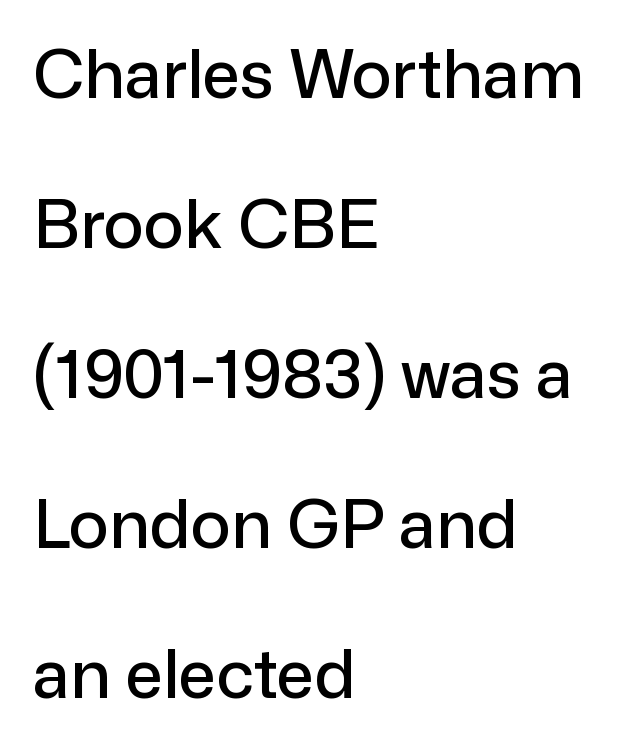
Q: Is the text italic (slanted)? A: No, it is upright.
Q: Is the typeface a serif or a sans-serif typeface? A: Sans-serif.
Q: Is the text underlined? A: No.
Q: How is the paragraph aligned? A: Left-aligned.
Q: Is the spacing between letters normal or unusually wide? A: Normal.
Q: Is the spacing between lines tight, normal or loose? A: Loose.
Q: Width (condensed, normal, or wide)? A: Normal.
Q: Stroke contrast? A: Low.
Q: x-height? A: Medium.
Q: Monospaced? A: No.
